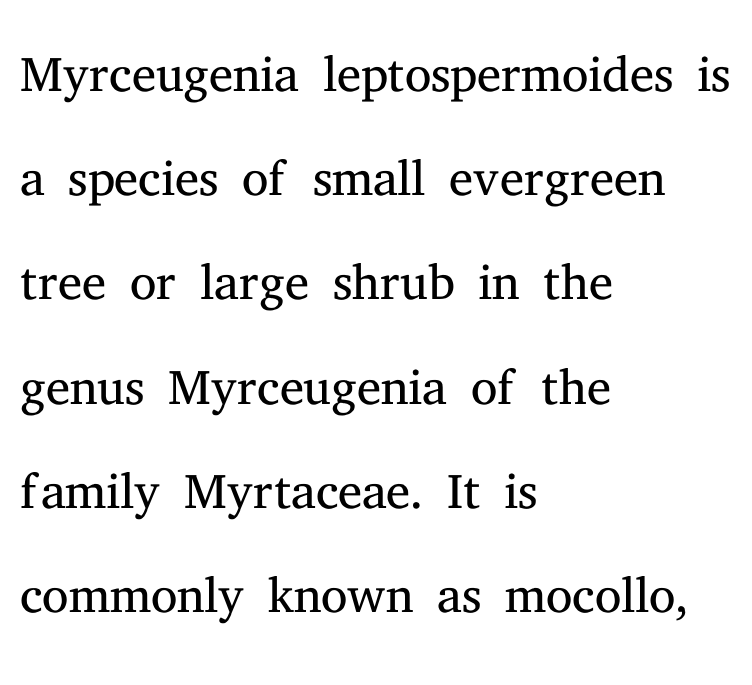
The image shows 75 px light serif type, upright; set left-aligned, normal line spacing (1.39x), normal letter spacing, not underlined; medium stroke contrast and a medium x-height.
